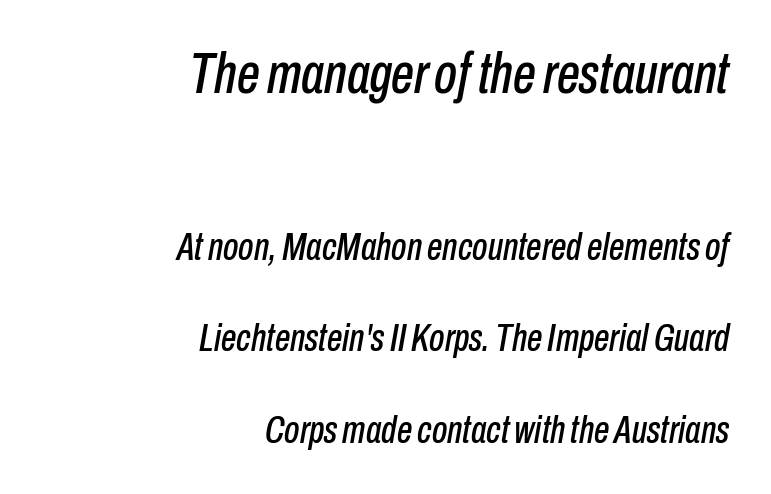
The image shows 58 px condensed type, italic (leaning right); set right-aligned, loose line spacing (2.35x), normal letter spacing, not underlined; the first (top) block is 1.49x larger; low stroke contrast and a medium x-height.
